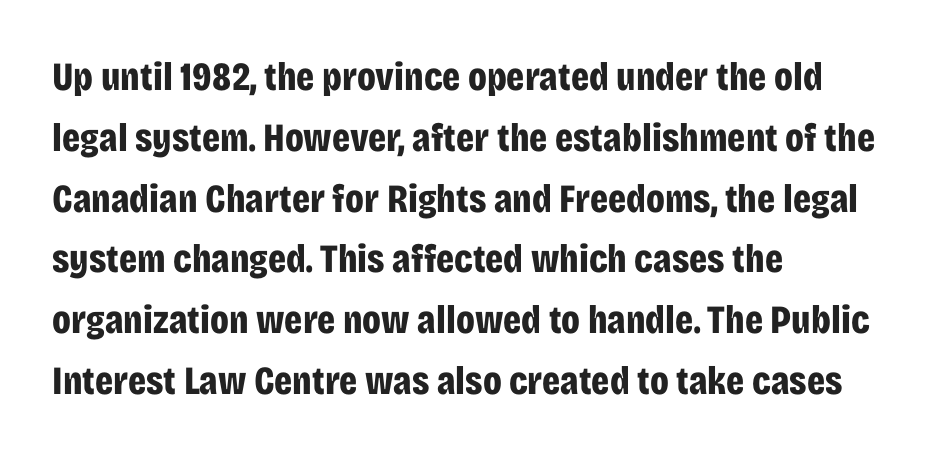
Q: Is the text bold? A: Yes.
Q: Is the text italic (slanted)? A: No, it is upright.
Q: Is the typeface a serif or a sans-serif typeface? A: Sans-serif.
Q: Is the text underlined? A: No.
Q: How is the paragraph aligned? A: Left-aligned.
Q: Is the spacing between letters normal or unusually wide? A: Normal.
Q: Is the spacing between lines tight, normal or loose? A: Normal.
Q: Width (condensed, normal, or wide)? A: Condensed.
Q: Stroke contrast? A: Low.
Q: x-height? A: Large.
Q: Monospaced? A: No.
